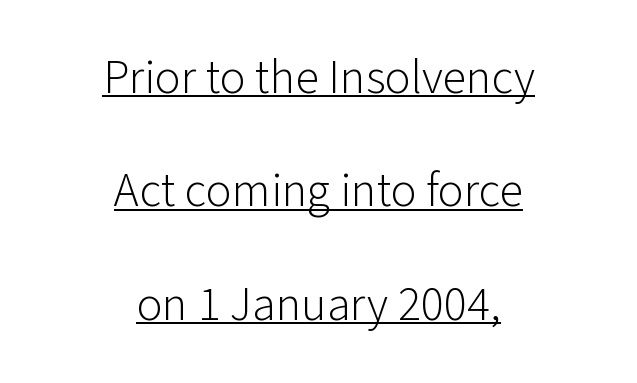
The image shows 48 px light sans-serif type, upright; set centered, loose line spacing (2.36x), normal letter spacing, underlined; low stroke contrast and a medium x-height.
